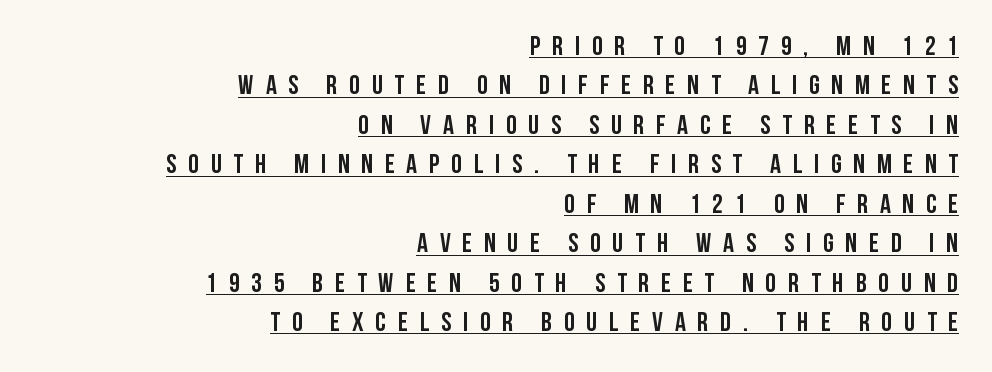
{"italic": "no", "bold": "yes", "underline": "yes", "align": "right", "line_spacing": "normal", "line_spacing_ratio": 1.46, "letter_spacing": "wide", "letter_spacing_em": 0.44, "glyph_px": 27}
